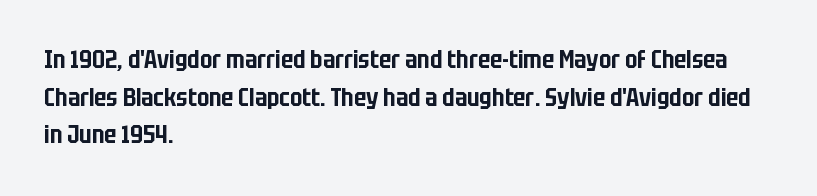
{"italic": "no", "underline": "no", "align": "left", "line_spacing": "normal", "line_spacing_ratio": 1.57, "letter_spacing": "normal", "letter_spacing_em": 0.0, "glyph_px": 24}
